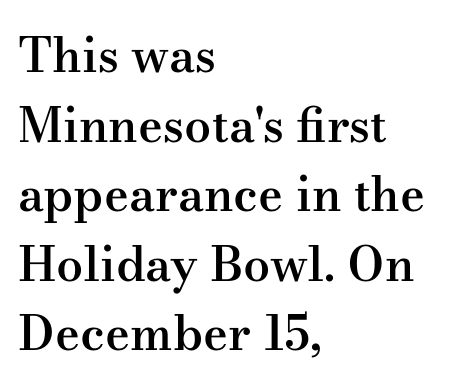
{"serif": "yes", "italic": "no", "bold": "semi", "weight": "semibold", "width": "wide", "stroke_contrast": "medium", "x_height": "small", "monospaced": "no", "underline": "no", "align": "left", "line_spacing": "normal", "line_spacing_ratio": 1.45, "letter_spacing": "normal", "letter_spacing_em": 0.0, "glyph_px": 48}
